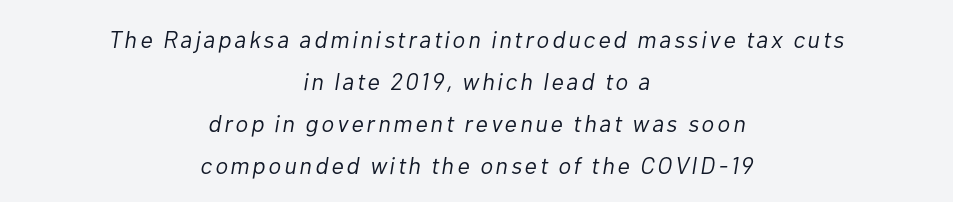
{"italic": "yes", "lean": "right", "slant_degrees": 10, "bold": "no", "underline": "no", "align": "center", "line_spacing_ratio": 1.75, "glyph_px": 24}
